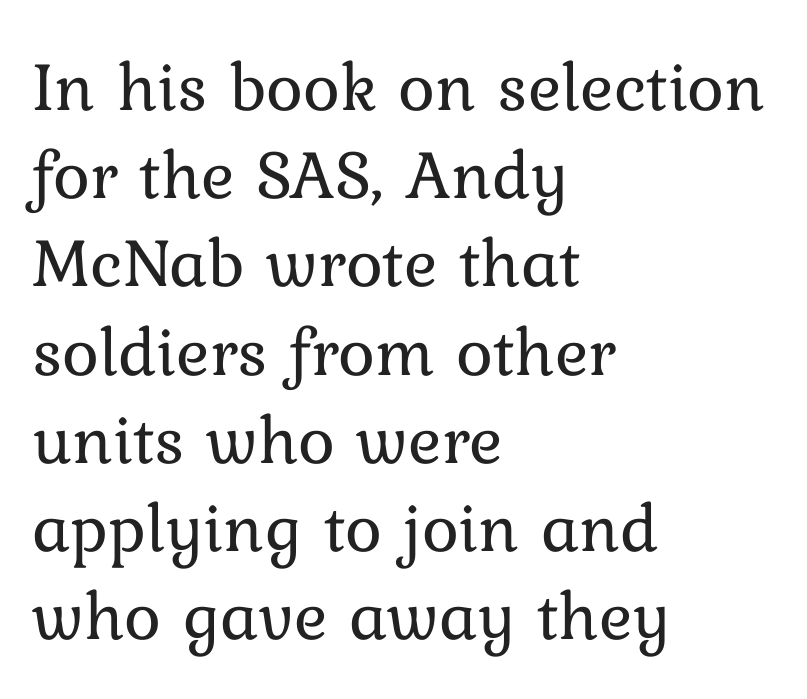
This reads as an unemphasized weight, regular at the heaviest. The rendering uses natural spacing where letterforms have individual widths. Designer's note — italics off, roman on. Tracking here is standard; glyphs follow each other at the usual distance. This block has exactly the height ordinary leading produces.
